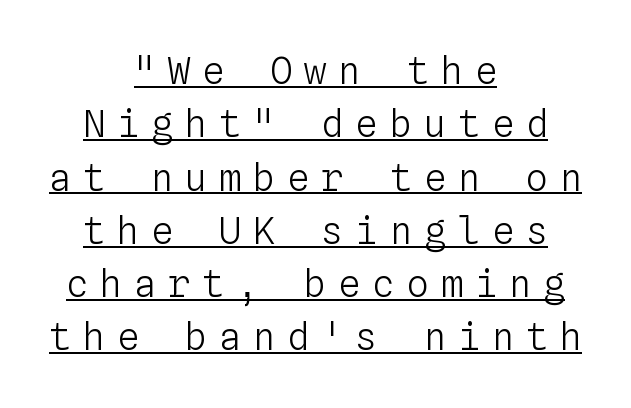
{"italic": "no", "bold": "no", "weight": "light", "width": "normal", "stroke_contrast": "low", "x_height": "medium", "monospaced": "yes", "underline": "yes", "align": "center", "line_spacing": "normal", "line_spacing_ratio": 1.44, "letter_spacing": "wide", "letter_spacing_em": 0.32, "glyph_px": 37}
